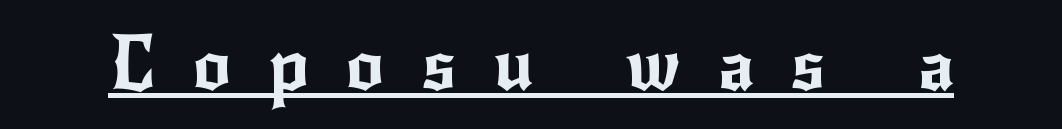
{"serif": "no", "italic": "no", "width": "normal", "stroke_contrast": "low", "x_height": "small", "monospaced": "no", "underline": "yes", "letter_spacing": "wide", "letter_spacing_em": 0.5, "glyph_px": 75}
